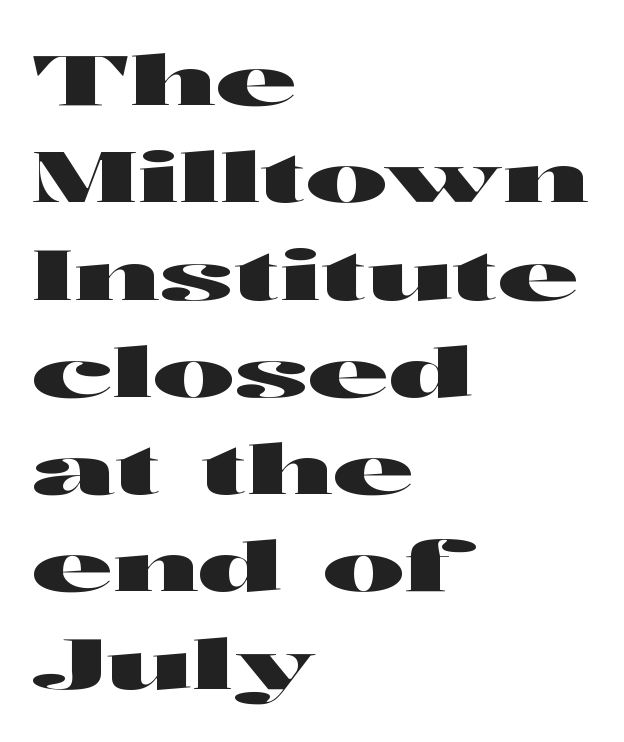
Q: Is the text italic (slanted)? A: No, it is upright.
Q: Is the typeface a serif or a sans-serif typeface? A: Sans-serif.
Q: Is the text underlined? A: No.
Q: How is the paragraph aligned? A: Left-aligned.
Q: Is the spacing between letters normal or unusually wide? A: Normal.
Q: Is the spacing between lines tight, normal or loose? A: Normal.
Q: Width (condensed, normal, or wide)? A: Wide.
Q: Stroke contrast? A: High.
Q: x-height? A: Medium.
Q: Monospaced? A: No.
